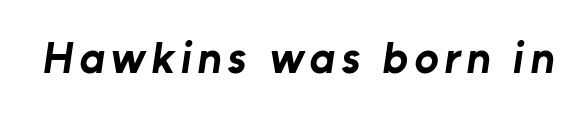
Stroke thickness is high; the sample reads as a true bold. These lines are composed in type without serifs. The gap between lines stays unmarked. Varying glyph widths throughout — classic text-font behaviour.
